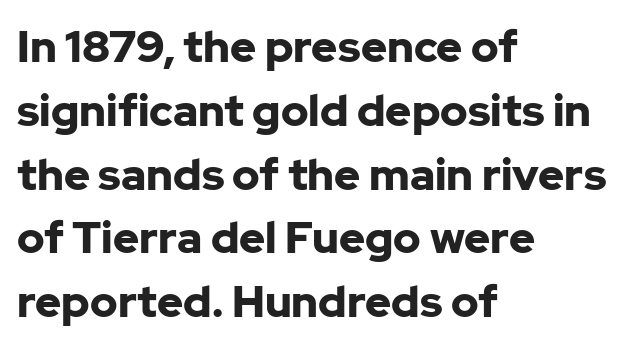
Q: Is the text bold? A: Yes.
Q: Is the text italic (slanted)? A: No, it is upright.
Q: Is the typeface a serif or a sans-serif typeface? A: Sans-serif.
Q: Is the text underlined? A: No.
Q: How is the paragraph aligned? A: Left-aligned.
Q: Is the spacing between letters normal or unusually wide? A: Normal.
Q: Is the spacing between lines tight, normal or loose? A: Normal.
Q: Width (condensed, normal, or wide)? A: Normal.
Q: Stroke contrast? A: Low.
Q: x-height? A: Medium.
Q: Monospaced? A: No.
